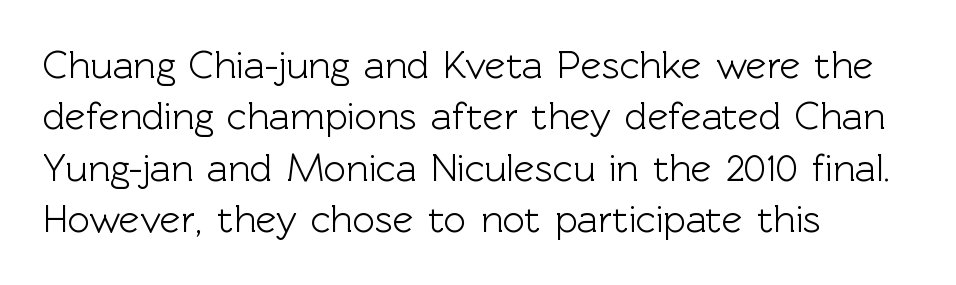
{"serif": "no", "italic": "no", "width": "normal", "x_height": "medium", "monospaced": "no", "underline": "no", "align": "left", "line_spacing": "normal", "line_spacing_ratio": 1.32, "letter_spacing": "normal", "letter_spacing_em": 0.0, "glyph_px": 39}
